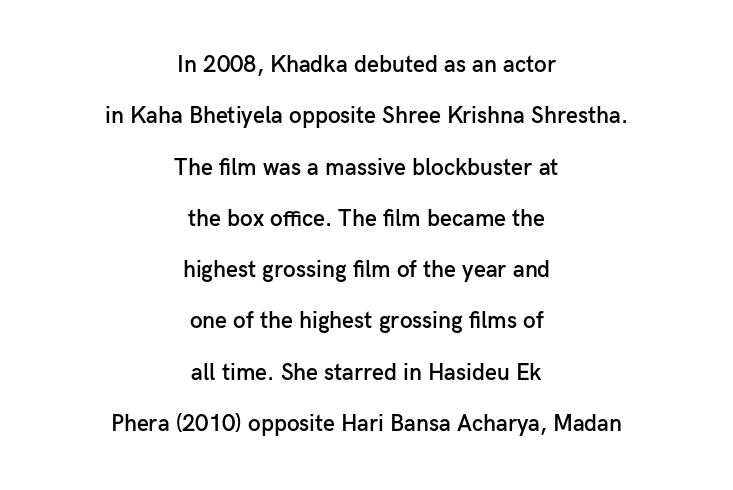
The image shows 23 px text type, upright; set centered, loose line spacing (2.23x), normal letter spacing, not underlined.
